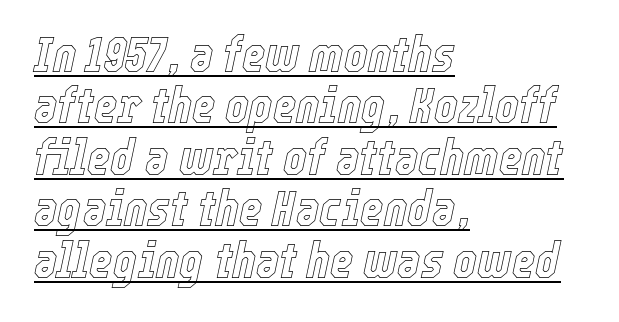
{"italic": "yes", "lean": "right", "slant_degrees": 12, "width": "condensed", "x_height": "medium", "monospaced": "no", "underline": "yes", "align": "left", "line_spacing": "tight", "line_spacing_ratio": 1.03, "letter_spacing": "normal", "letter_spacing_em": 0.0, "glyph_px": 50}
